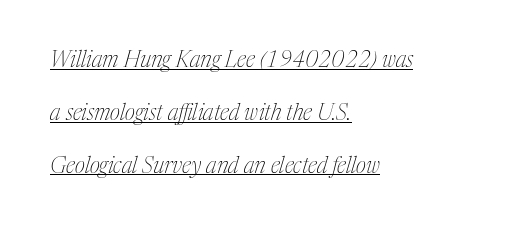
{"italic": "yes", "lean": "right", "slant_degrees": 17, "bold": "no", "underline": "yes", "align": "left", "line_spacing": "loose", "line_spacing_ratio": 2.4, "letter_spacing": "normal", "letter_spacing_em": 0.0, "glyph_px": 22}
